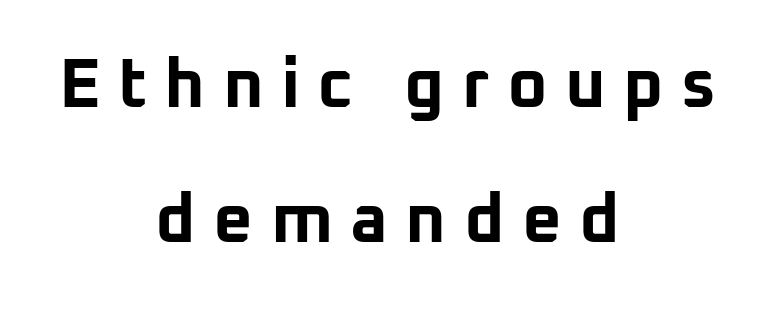
Type without underlining. Notice the wide empty band between every row — that's loose leading. Spacing verdict: proportional, widths tailored to each character. The gaps between neighbouring characters are conspicuously large. Posture: upright roman.
